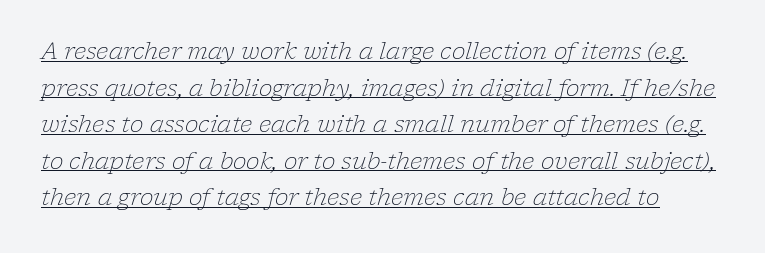
The image shows 23 px text type, italic (leaning right); set normal line spacing (1.59x), normal letter spacing, underlined.
